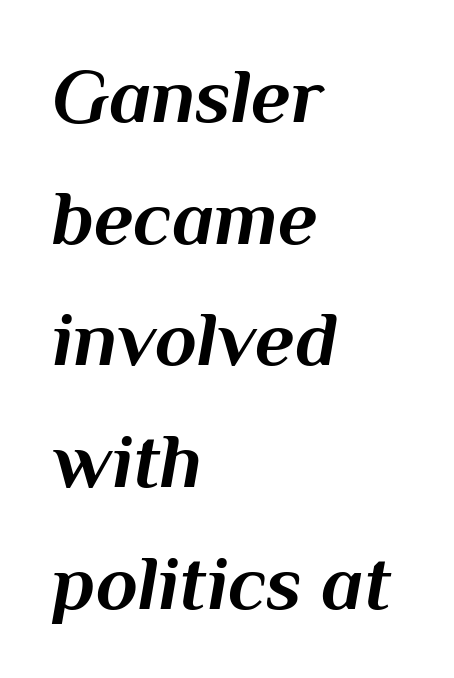
The image shows 77 px bold type, italic (leaning right); set left-aligned, normal line spacing (1.58x), normal letter spacing, not underlined; medium stroke contrast and a medium x-height.
